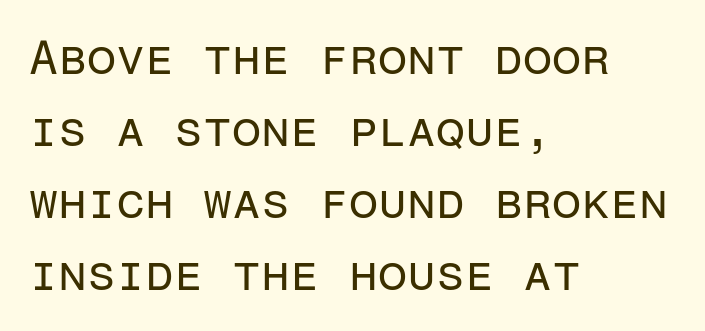
{"serif": "no", "italic": "no", "bold": "no", "weight": "regular", "width": "normal", "stroke_contrast": "low", "x_height": "medium", "monospaced": "yes", "underline": "no", "align": "left", "line_spacing": "normal", "line_spacing_ratio": 1.53, "letter_spacing": "normal", "letter_spacing_em": 0.0, "glyph_px": 47}
